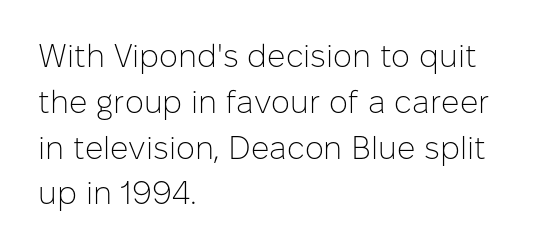
{"serif": "no", "italic": "no", "bold": "no", "weight": "light", "width": "normal", "stroke_contrast": "low", "x_height": "medium", "monospaced": "no", "underline": "no", "align": "left", "line_spacing": "normal", "line_spacing_ratio": 1.43, "letter_spacing": "normal", "letter_spacing_em": 0.0, "glyph_px": 32}
